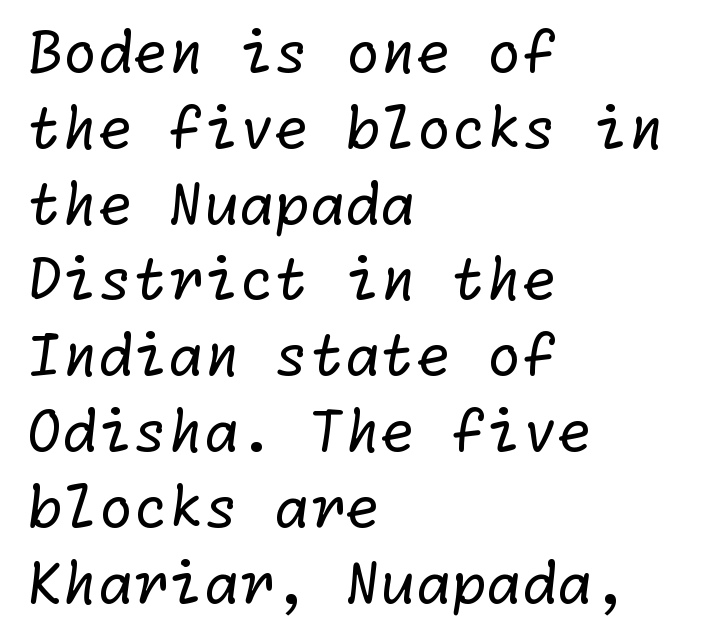
Q: Is the text bold? A: No.
Q: Is the typeface a serif or a sans-serif typeface? A: Sans-serif.
Q: Is the text underlined? A: No.
Q: How is the paragraph aligned? A: Left-aligned.
Q: Is the spacing between letters normal or unusually wide? A: Normal.
Q: Is the spacing between lines tight, normal or loose? A: Normal.
Q: Width (condensed, normal, or wide)? A: Normal.
Q: Stroke contrast? A: Low.
Q: x-height? A: Medium.
